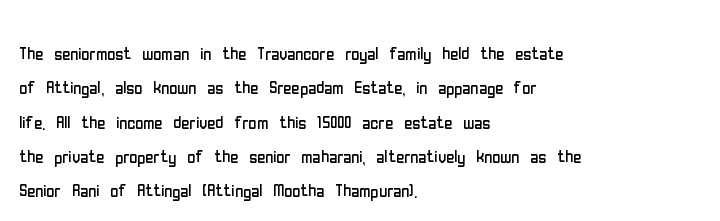
{"italic": "no", "bold": "no", "underline": "no", "align": "left", "line_spacing": "normal", "line_spacing_ratio": 1.56, "letter_spacing": "normal", "letter_spacing_em": 0.0, "glyph_px": 22}
